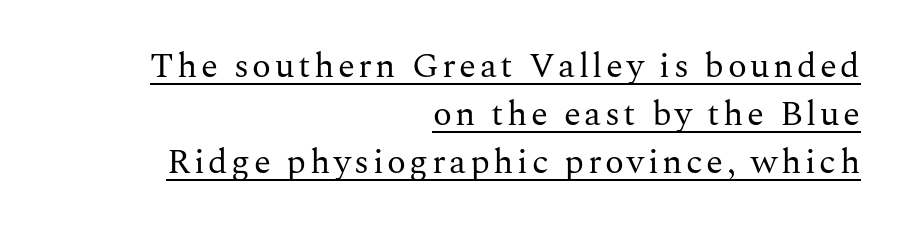
Q: Is the text bold? A: No.
Q: Is the text italic (slanted)? A: No, it is upright.
Q: Is the typeface a serif or a sans-serif typeface? A: Serif.
Q: Is the text underlined? A: Yes.
Q: How is the paragraph aligned? A: Right-aligned.
Q: Is the spacing between lines tight, normal or loose? A: Normal.
Q: Width (condensed, normal, or wide)? A: Normal.
Q: Stroke contrast? A: Medium.
Q: x-height? A: Medium.
Q: Monospaced? A: No.
